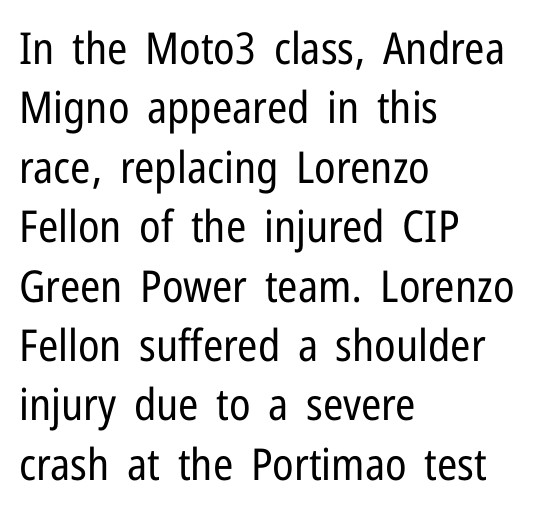
The image shows 44 px regular-weight, condensed sans-serif type, upright; set left-aligned, normal line spacing (1.35x), normal letter spacing, not underlined; low stroke contrast and a medium x-height.
